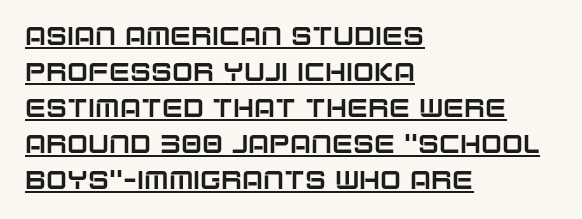
The image shows 25 px text type, upright; set left-aligned, normal line spacing (1.44x), normal letter spacing, underlined.
